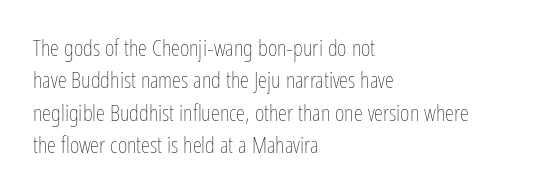
Q: Is the text bold? A: No.
Q: Is the text italic (slanted)? A: No, it is upright.
Q: Is the text underlined? A: No.
Q: How is the paragraph aligned? A: Left-aligned.
Q: Is the spacing between letters normal or unusually wide? A: Normal.
Q: Is the spacing between lines tight, normal or loose? A: Normal.
